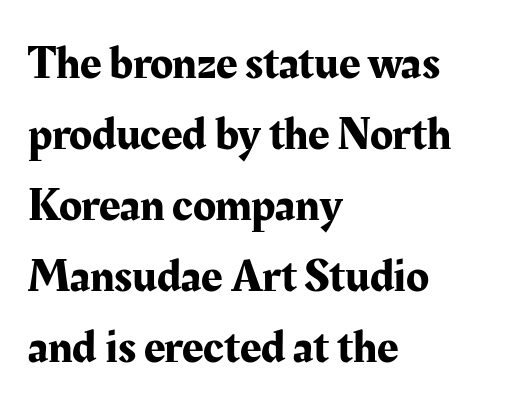
The image shows 47 px serif type, upright; set left-aligned, normal line spacing (1.51x), normal letter spacing, not underlined; medium stroke contrast and a medium x-height.
